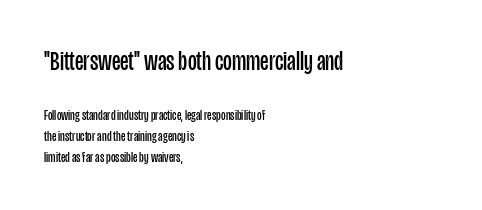
{"italic": "no", "bold": "no", "underline": "no", "align": "left", "line_spacing": "normal", "line_spacing_ratio": 1.49, "letter_spacing": "normal", "letter_spacing_em": 0.0, "larger_block": "first", "size_ratio": 1.93, "glyph_px": 27}
